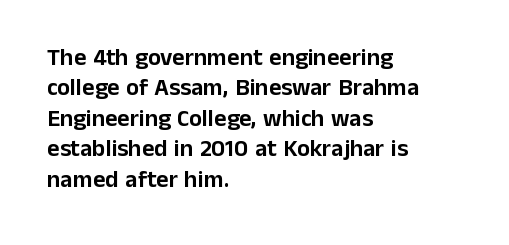
Unmarked baselines from the first word to the last. Short and long lines alike share a common starting point at left. The horizontal fit of the characters is conventional and even. Leading matches the norm, producing a regular column. In terms of posture, this sample is upright.
